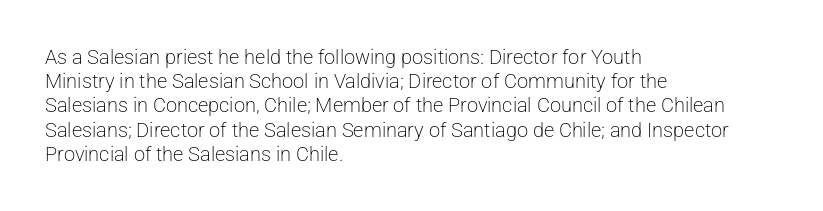
Tall strokes in this sample are plumb rather than angled. Decoration check: the copy has no underline. Words appear dense and cohesive because spacing is normal. The typesetter chose a ragged-right arrangement here.
